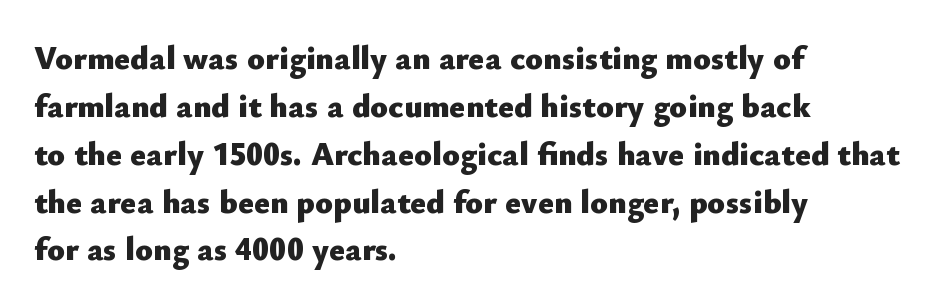
{"serif": "no", "italic": "no", "bold": "yes", "weight": "heavy", "width": "normal", "stroke_contrast": "low", "x_height": "small", "monospaced": "no", "underline": "no", "align": "left", "line_spacing": "normal", "line_spacing_ratio": 1.45, "letter_spacing": "normal", "letter_spacing_em": 0.0, "glyph_px": 33}
